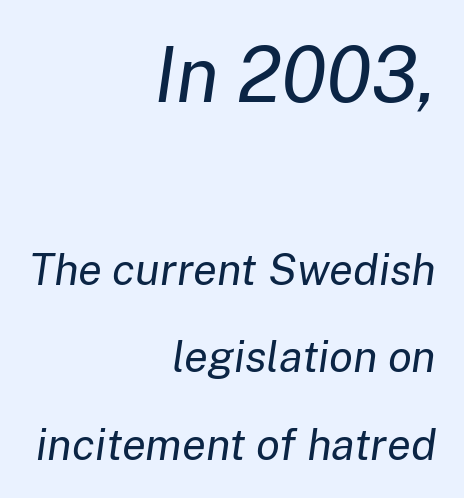
{"italic": "yes", "lean": "right", "slant_degrees": 8, "bold": "no", "weight": "regular", "width": "normal", "stroke_contrast": "low", "x_height": "medium", "monospaced": "no", "underline": "no", "align": "right", "line_spacing": "loose", "line_spacing_ratio": 1.99, "letter_spacing": "normal", "letter_spacing_em": 0.0, "larger_block": "first", "size_ratio": 1.75, "glyph_px": 77}
